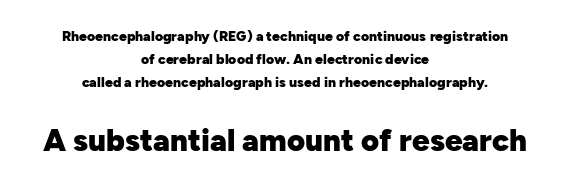
The words here are not underlined. The block of text has a typical density, with ordinary space between rows. The lettering stays uniformly vertical, giving the passage a roman look. Tracking value appears to be zero — textbook default spacing.
